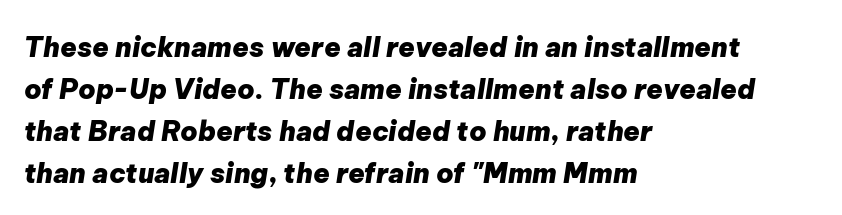
On the weight axis this lands at bold, roughly 700. The foot of each line stays bare and open. The rendering anchors every line to the left-hand side. What stands out about the letter spacing? Nothing — it is the standard amount. Compared with ordinary roman type, these characters are visibly tilted.
